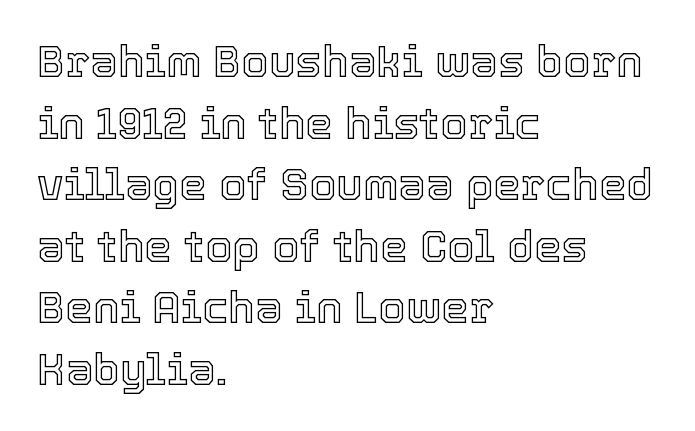
Look at the tracking — it's just the regular setting, nothing added. The space between consecutive lines is moderate. These lines are set flush left with a ragged right edge. The lettering stays uniformly vertical, giving the passage a roman look. Do the characters align in a grid? No, the font is proportional.
